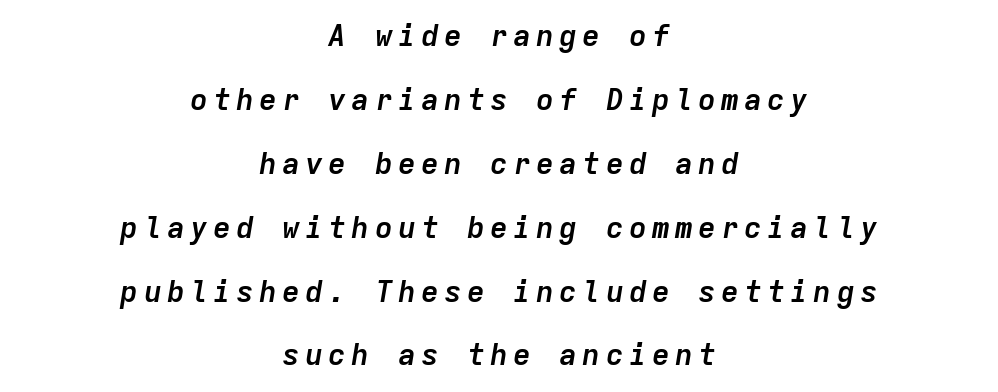
Q: Is the text bold? A: Yes.
Q: Is the text italic (slanted)? A: Yes, it leans right by about 9 degrees.
Q: Is the text underlined? A: No.
Q: How is the paragraph aligned? A: Centered.
Q: Is the spacing between lines tight, normal or loose? A: Loose.
Q: Width (condensed, normal, or wide)? A: Normal.
Q: Stroke contrast? A: Low.
Q: x-height? A: Medium.
Q: Monospaced? A: Yes.
